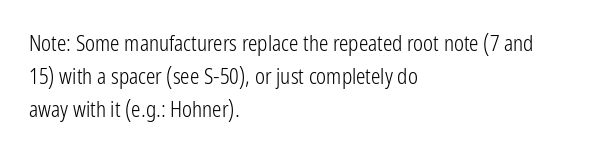
The image shows 21 px text type, upright; set left-aligned, normal line spacing (1.56x), normal letter spacing, not underlined.
